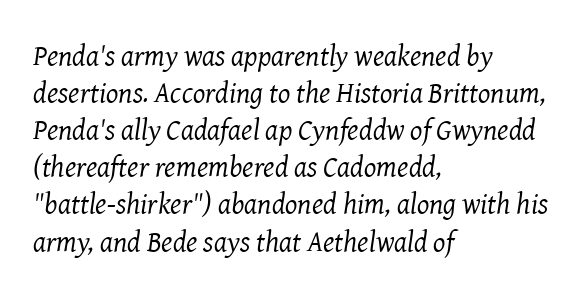
Each line starts at the same left margin while the right side varies. Do the characters align in a grid? No, the font is proportional. Stems and bowls with no extra thickness — not bold. You could call the tracking neutral — neither tight nor loose. Just letters on the line, the space beneath them empty.
